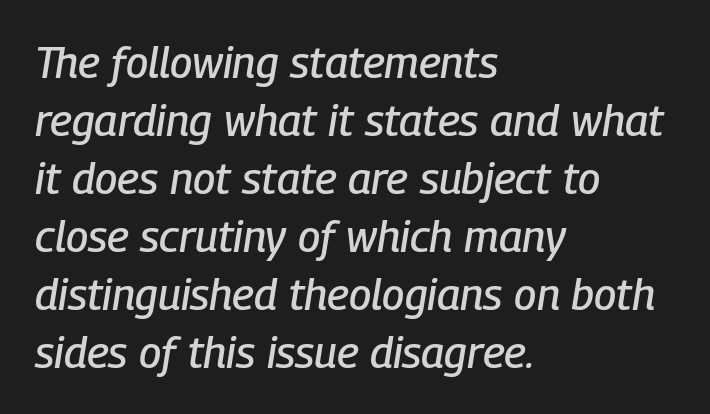
The image shows 44 px condensed type, italic (leaning right); set left-aligned, normal line spacing (1.32x), normal letter spacing, not underlined; low stroke contrast and a medium x-height.
